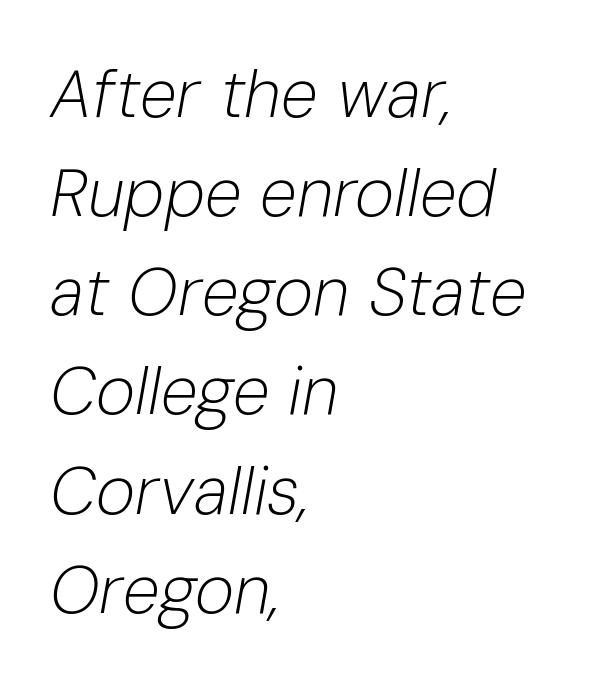
Q: Is the text bold? A: No.
Q: Is the text italic (slanted)? A: Yes, it leans right by about 10 degrees.
Q: Is the text underlined? A: No.
Q: How is the paragraph aligned? A: Left-aligned.
Q: Is the spacing between letters normal or unusually wide? A: Normal.
Q: Is the spacing between lines tight, normal or loose? A: Normal.
Q: Width (condensed, normal, or wide)? A: Normal.
Q: Stroke contrast? A: Low.
Q: x-height? A: Medium.
Q: Monospaced? A: No.
